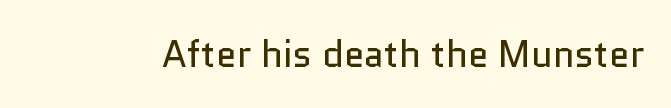
Q: Is the text bold? A: No.
Q: Is the text italic (slanted)? A: No, it is upright.
Q: Is the typeface a serif or a sans-serif typeface? A: Sans-serif.
Q: Is the text underlined? A: No.
Q: Is the spacing between letters normal or unusually wide? A: Normal.
Q: Width (condensed, normal, or wide)? A: Normal.
Q: Stroke contrast? A: Low.
Q: x-height? A: Medium.
Q: Monospaced? A: No.
